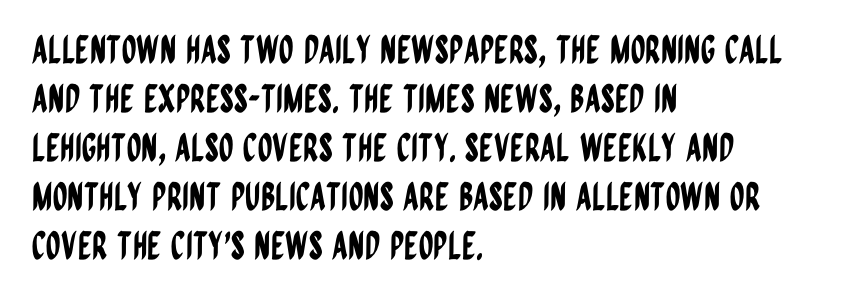
The image shows 38 px condensed sans-serif type, upright; set left-aligned, normal line spacing (1.29x), normal letter spacing, not underlined; low stroke contrast and a large x-height.
